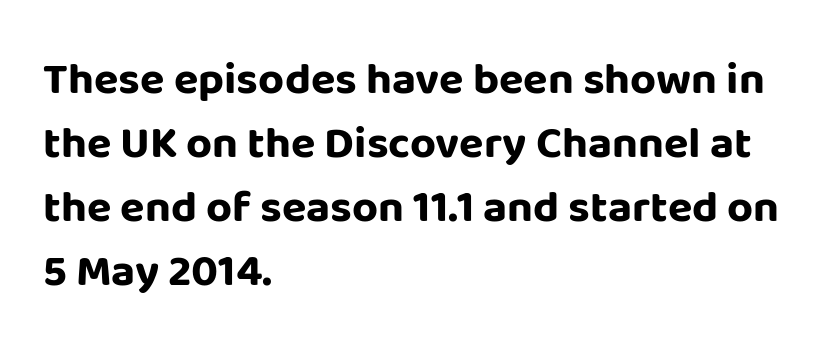
{"serif": "no", "italic": "no", "bold": "yes", "weight": "bold", "width": "normal", "stroke_contrast": "low", "x_height": "large", "monospaced": "no", "underline": "no", "align": "left", "line_spacing": "normal", "line_spacing_ratio": 1.42, "letter_spacing": "normal", "letter_spacing_em": 0.0, "glyph_px": 45}
